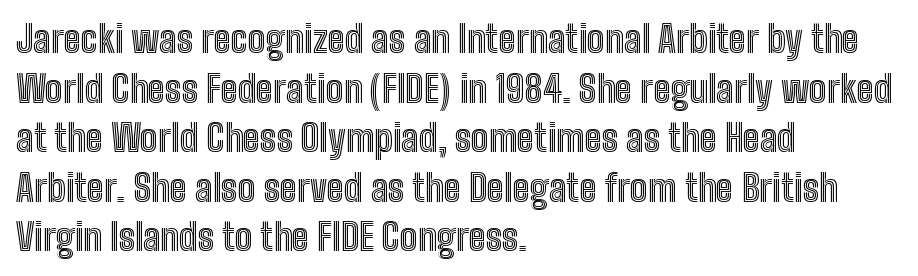
A typesetter would call this proportional, since set widths differ per character. Observe the ordinary spacing: letters are neighbours, not strangers. A bare baseline throughout the passage. Is there any slant? The stems are plumb. The leading is moderate, giving the passage an even texture. Alignment: flush left.
